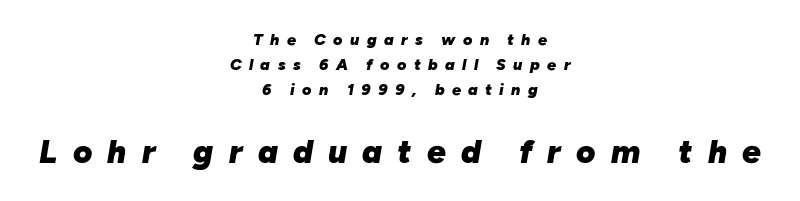
The rendering inserts visible extra space after every character. Evenly set lines give the paragraph a standard silhouette. These lines stack symmetrically, like a column narrowing and widening about its center. The specimen omits any rule beneath the text block's lines. Proportional: the letters do not fall into vertical columns. Strokes here are thick enough to call this a true bold.
